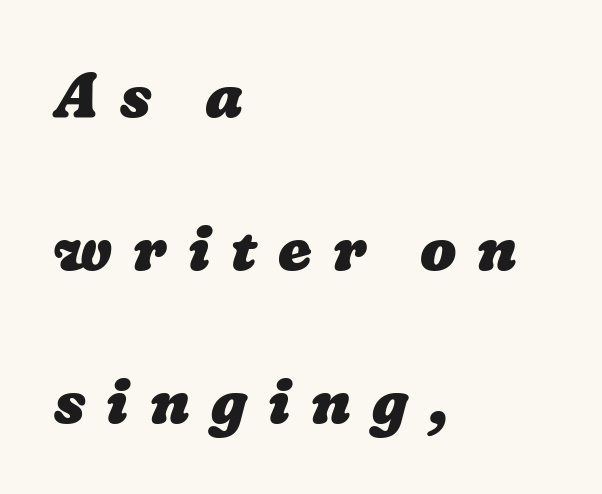
Q: Is the text bold? A: Yes.
Q: Is the text underlined? A: No.
Q: How is the paragraph aligned? A: Left-aligned.
Q: Is the spacing between letters normal or unusually wide? A: Unusually wide.
Q: Is the spacing between lines tight, normal or loose? A: Loose.
Q: Width (condensed, normal, or wide)? A: Normal.
Q: Stroke contrast? A: Low.
Q: x-height? A: Medium.
Q: Monospaced? A: No.
